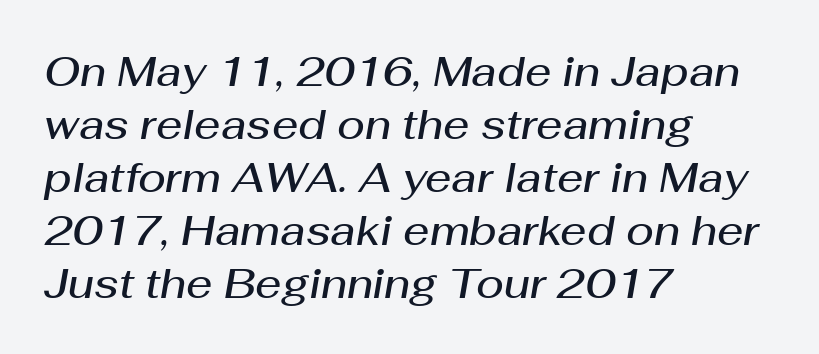
{"italic": "yes", "lean": "right", "slant_degrees": 10, "bold": "semi", "weight": "semibold", "width": "normal", "stroke_contrast": "medium", "x_height": "medium", "monospaced": "no", "underline": "no", "align": "left", "line_spacing": "normal", "line_spacing_ratio": 1.29, "letter_spacing": "normal", "letter_spacing_em": 0.0, "glyph_px": 41}
